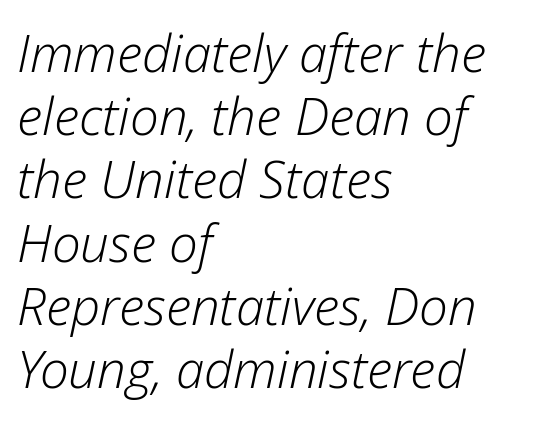
{"italic": "yes", "lean": "right", "slant_degrees": 12, "bold": "no", "weight": "light", "width": "normal", "stroke_contrast": "low", "x_height": "medium", "monospaced": "no", "underline": "no", "align": "left", "line_spacing_ratio": 1.24, "letter_spacing": "normal", "letter_spacing_em": 0.0, "glyph_px": 51}
